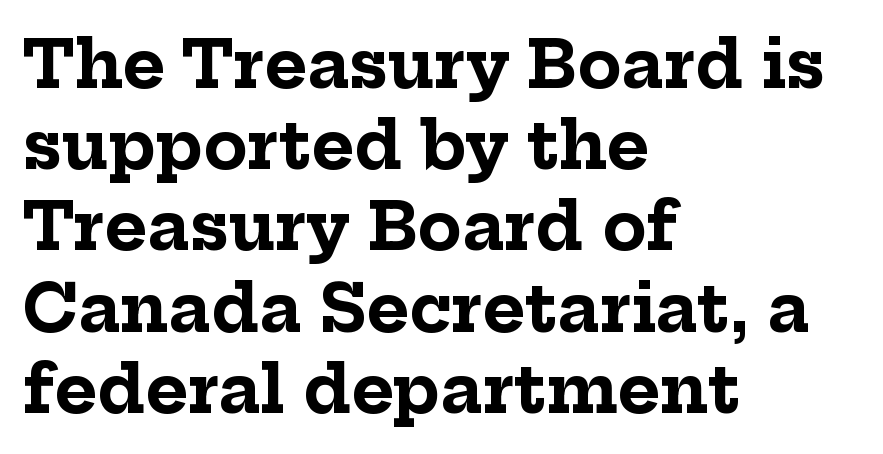
The image shows 65 px bold serif type, upright; set left-aligned, normal line spacing (1.25x), normal letter spacing, not underlined; low stroke contrast and a medium x-height.
